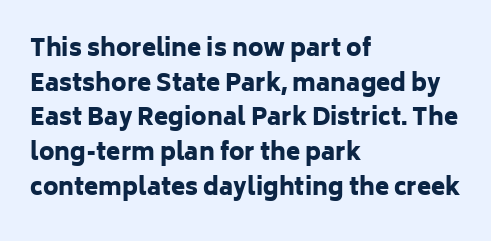
Every stem runs plumb, perpendicular to the baseline. The typesetting leans heavy: a genuine bold. Anything drawn beneath the words? Only blank space. The paragraph shown leans on its left margin. In terms of letterspacing, this is plain default setting. The space between consecutive lines is moderate.
